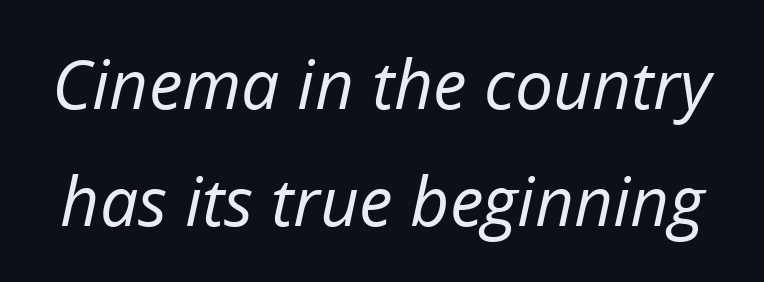
{"italic": "yes", "lean": "right", "slant_degrees": 12, "bold": "no", "weight": "regular", "width": "normal", "stroke_contrast": "low", "x_height": "medium", "monospaced": "no", "underline": "no", "line_spacing_ratio": 1.72, "letter_spacing": "normal", "letter_spacing_em": 0.0, "glyph_px": 68}
